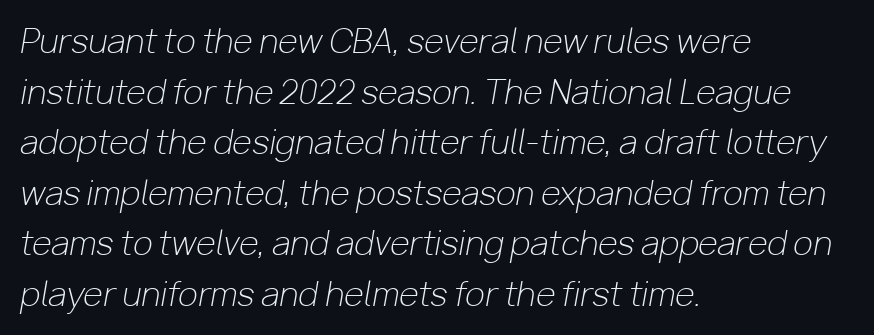
The image shows 32 px light type, italic (leaning right); set left-aligned, normal line spacing (1.58x), normal letter spacing, not underlined; low stroke contrast and a medium x-height.
